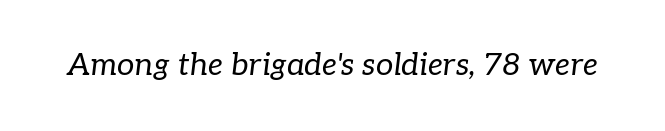
The image shows 31 px regular-weight serif type, italic (leaning right); set normal letter spacing, not underlined; low stroke contrast and a medium x-height.
